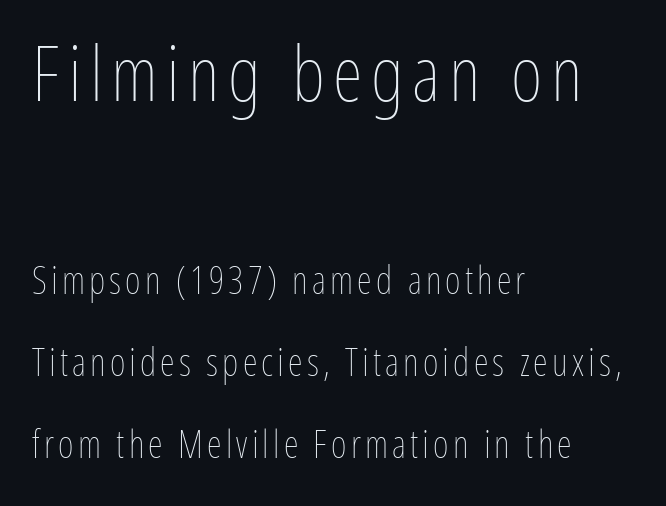
{"italic": "no", "bold": "no", "weight": "thin", "width": "condensed", "stroke_contrast": "low", "x_height": "medium", "monospaced": "no", "underline": "no", "align": "left", "line_spacing": "loose", "line_spacing_ratio": 2.15, "larger_block": "first", "size_ratio": 2.03, "glyph_px": 77}
